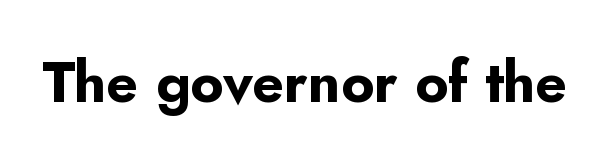
Q: Is the text bold? A: Yes.
Q: Is the text italic (slanted)? A: No, it is upright.
Q: Is the typeface a serif or a sans-serif typeface? A: Sans-serif.
Q: Is the text underlined? A: No.
Q: Is the spacing between letters normal or unusually wide? A: Normal.
Q: Width (condensed, normal, or wide)? A: Normal.
Q: Stroke contrast? A: Low.
Q: x-height? A: Small.
Q: Monospaced? A: No.
